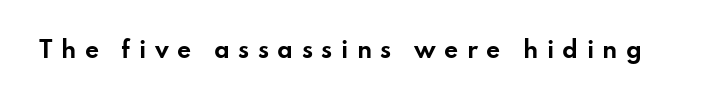
{"italic": "no", "bold": "yes", "underline": "no", "letter_spacing": "wide", "letter_spacing_em": 0.38, "glyph_px": 22}
